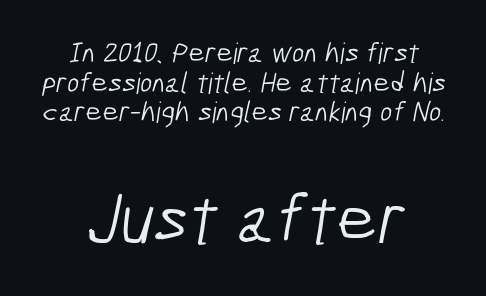
The rendering keeps characters at their native spacing. Here the designer chose a conventional face with non-uniform glyph widths. This sample trades vertical openness for compactness between lines. The foot of each line stays bare and open.
